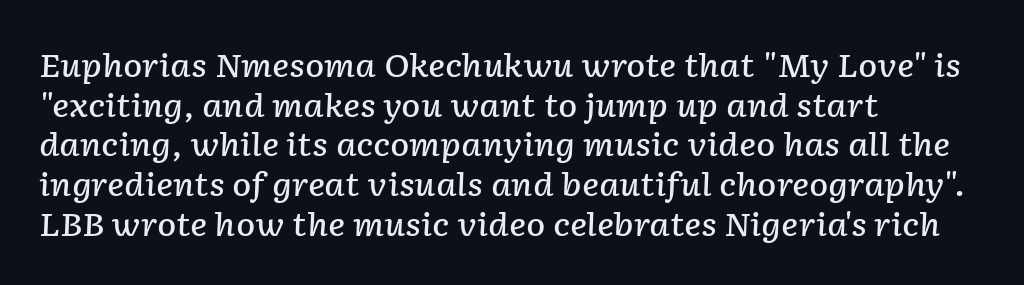
{"italic": "yes", "lean": "right", "slant_degrees": 2, "bold": "semi", "weight": "semibold", "width": "normal", "stroke_contrast": "low", "x_height": "medium", "monospaced": "no", "underline": "no", "align": "left", "line_spacing_ratio": 1.24, "letter_spacing": "normal", "letter_spacing_em": 0.0, "glyph_px": 32}
